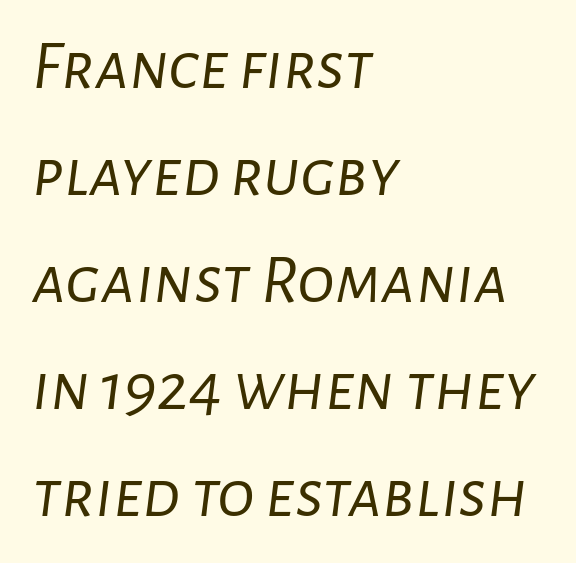
{"italic": "yes", "lean": "right", "slant_degrees": 7, "bold": "no", "weight": "light", "width": "normal", "stroke_contrast": "low", "x_height": "medium", "monospaced": "no", "underline": "no", "align": "left", "line_spacing": "normal", "line_spacing_ratio": 1.53, "letter_spacing": "normal", "letter_spacing_em": 0.0, "glyph_px": 70}
